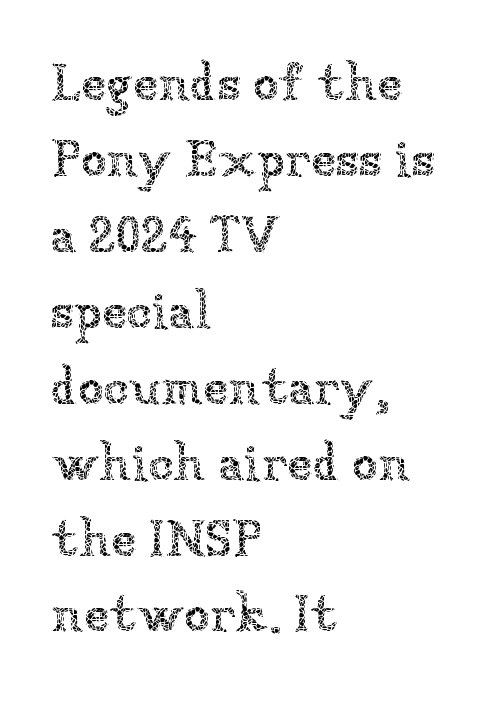
The image shows 52 px thin type, upright; set left-aligned, normal line spacing (1.46x), normal letter spacing, not underlined; low stroke contrast and a medium x-height.
